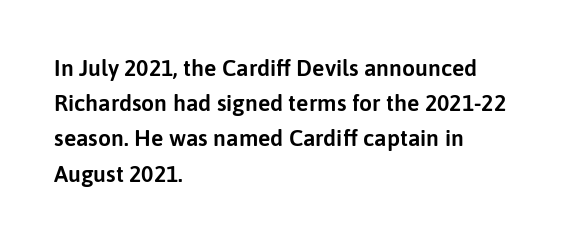
The image shows 23 px text type, upright; set left-aligned, normal line spacing (1.53x), normal letter spacing, not underlined.
